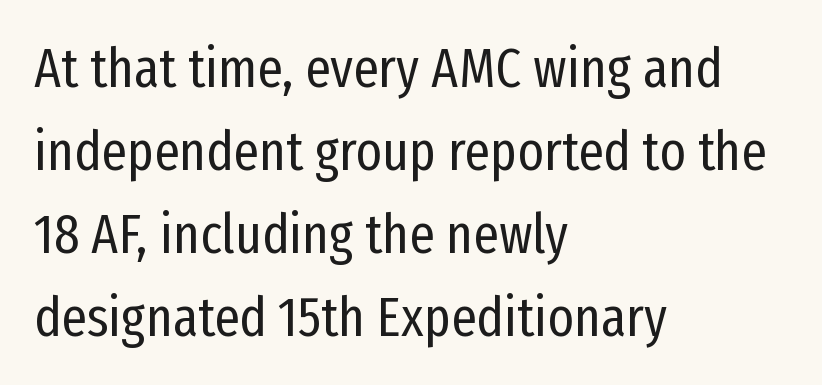
Q: Is the text bold? A: No.
Q: Is the text italic (slanted)? A: No, it is upright.
Q: Is the typeface a serif or a sans-serif typeface? A: Sans-serif.
Q: Is the text underlined? A: No.
Q: How is the paragraph aligned? A: Left-aligned.
Q: Is the spacing between letters normal or unusually wide? A: Normal.
Q: Is the spacing between lines tight, normal or loose? A: Normal.
Q: Width (condensed, normal, or wide)? A: Condensed.
Q: Stroke contrast? A: Low.
Q: x-height? A: Medium.
Q: Monospaced? A: No.
